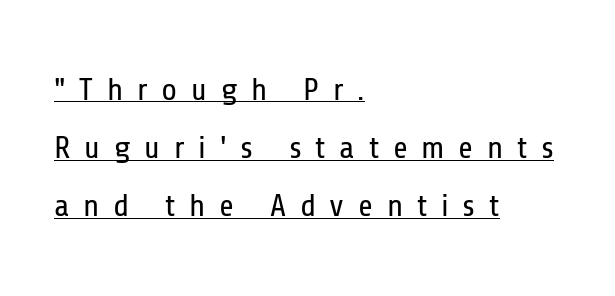
The image shows 32 px regular-weight, condensed sans-serif type, upright; set left-aligned, line spacing 1.82x, unusually wide letter spacing (+0.43 em), underlined; low stroke contrast and a medium x-height.
